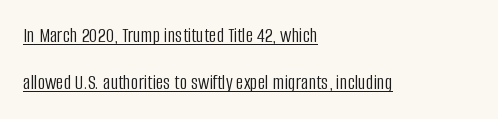
The image shows 21 px text type, upright; set left-aligned, loose line spacing (2.23x), normal letter spacing, underlined.
